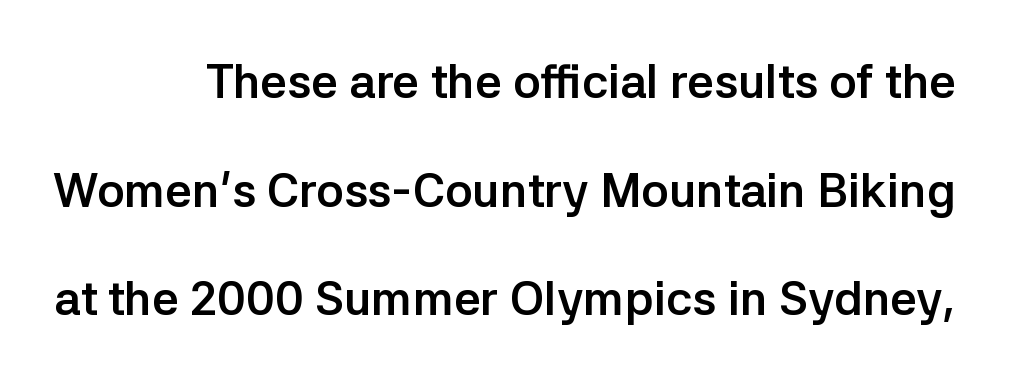
Q: Is the text bold? A: Yes.
Q: Is the text italic (slanted)? A: No, it is upright.
Q: Is the typeface a serif or a sans-serif typeface? A: Sans-serif.
Q: Is the text underlined? A: No.
Q: Is the spacing between letters normal or unusually wide? A: Normal.
Q: Is the spacing between lines tight, normal or loose? A: Loose.
Q: Width (condensed, normal, or wide)? A: Normal.
Q: Stroke contrast? A: Low.
Q: x-height? A: Medium.
Q: Monospaced? A: No.
